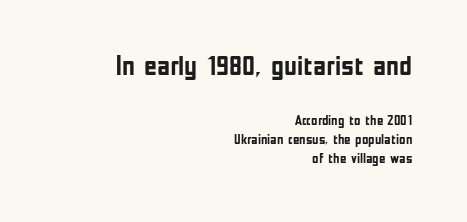
The image shows 28 px semibold, condensed sans-serif type, upright; set right-aligned, normal line spacing (1.35x), normal letter spacing, not underlined; the first (top) block is 2.0x larger; low stroke contrast and a medium x-height.
